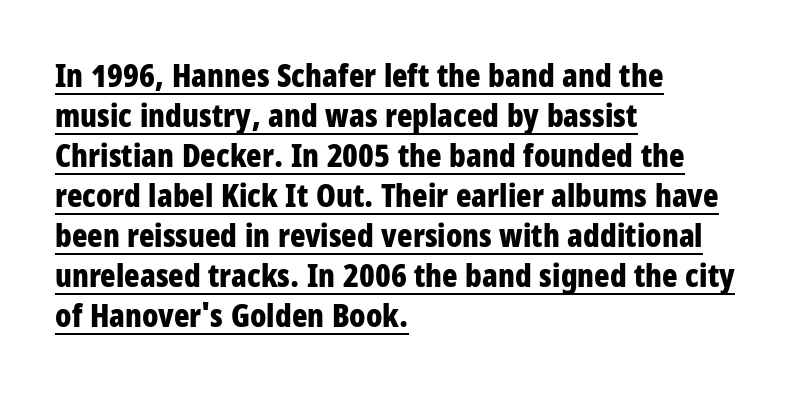
Q: Is the text bold? A: Yes.
Q: Is the text italic (slanted)? A: No, it is upright.
Q: Is the typeface a serif or a sans-serif typeface? A: Sans-serif.
Q: Is the text underlined? A: Yes.
Q: How is the paragraph aligned? A: Left-aligned.
Q: Is the spacing between letters normal or unusually wide? A: Normal.
Q: Is the spacing between lines tight, normal or loose? A: Normal.
Q: Width (condensed, normal, or wide)? A: Condensed.
Q: Stroke contrast? A: Low.
Q: x-height? A: Large.
Q: Monospaced? A: No.
